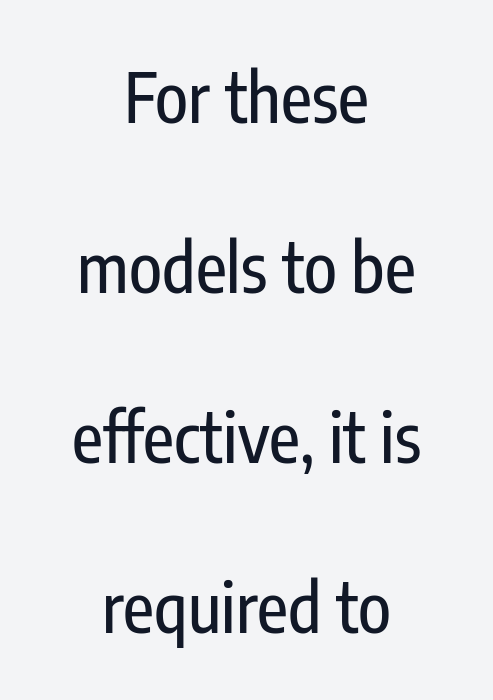
{"serif": "no", "italic": "no", "width": "condensed", "stroke_contrast": "low", "x_height": "medium", "monospaced": "no", "underline": "no", "align": "center", "line_spacing": "loose", "line_spacing_ratio": 2.5, "letter_spacing": "normal", "letter_spacing_em": 0.0, "glyph_px": 68}
